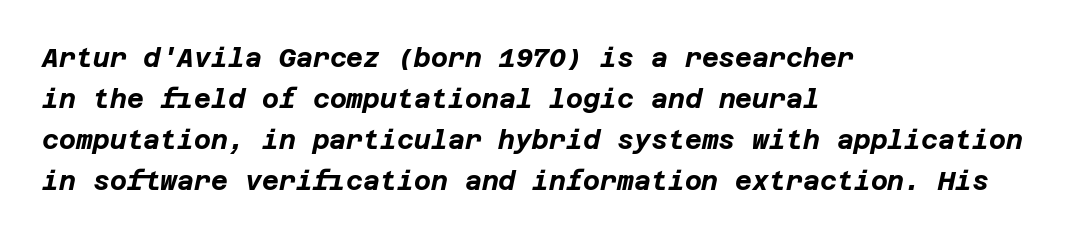
Horizontal bands of white between lines are of average thickness. Its strokes are broad and dark, the hallmark of bold type. Quick note: italic. Glyph-to-glyph distance matches everyday printed text. Honestly, there is no underline to notice here at all.
